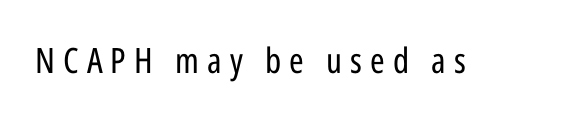
Here the glyphs are tracked loosely, breaking word shapes into spaced letters. Looks like regular typesetting: each glyph gets only the width it needs. The characters are drawn with everyday or finer stroke widths. The specimen omits any rule beneath the text block's lines. Posture: vertical. Serifs: no, the terminals of the letterforms are clean.
